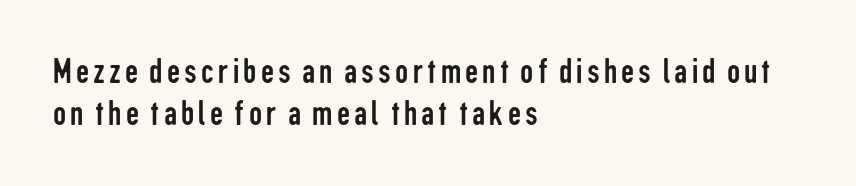
Q: Is the text bold? A: No.
Q: Is the text italic (slanted)? A: No, it is upright.
Q: Is the typeface a serif or a sans-serif typeface? A: Sans-serif.
Q: Is the text underlined? A: No.
Q: How is the paragraph aligned? A: Left-aligned.
Q: Is the spacing between lines tight, normal or loose? A: Tight.
Q: Width (condensed, normal, or wide)? A: Condensed.
Q: Stroke contrast? A: Low.
Q: x-height? A: Medium.
Q: Monospaced? A: No.
